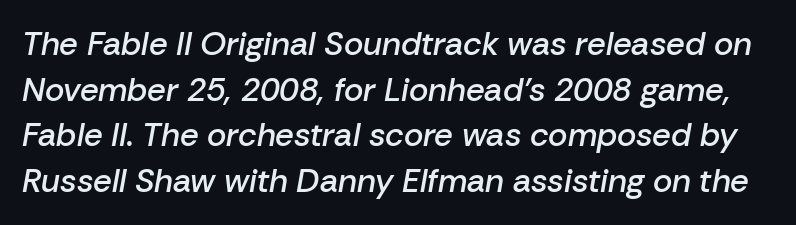
The image shows 33 px semibold type, italic (leaning right); set normal line spacing (1.38x), normal letter spacing, not underlined; low stroke contrast and a medium x-height.
